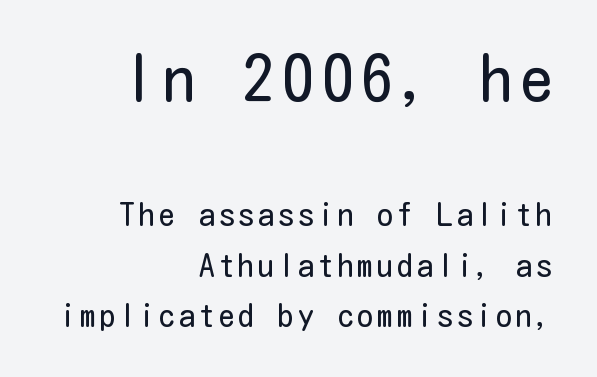
Q: Is the text bold? A: No.
Q: Is the text italic (slanted)? A: No, it is upright.
Q: Is the typeface a serif or a sans-serif typeface? A: Sans-serif.
Q: Is the text underlined? A: No.
Q: How is the paragraph aligned? A: Right-aligned.
Q: Is the spacing between lines tight, normal or loose? A: Normal.
Q: Which block of text is set in a larger size, the first (top) or the second (bottom)? A: The first (top) one.
Q: Width (condensed, normal, or wide)? A: Condensed.
Q: Stroke contrast? A: Low.
Q: x-height? A: Medium.
